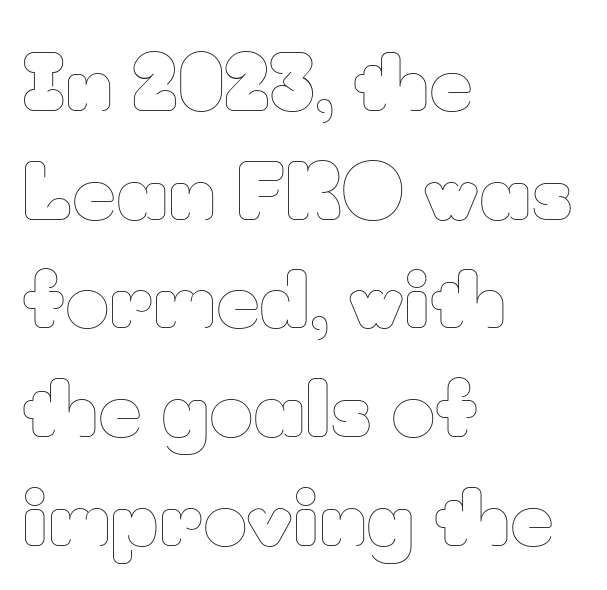
Reading down the column, the eye jumps a familiar distance to each next line. The string is rendered with underlining switched off. Ascenders rise straight up at ninety degrees. Stroke thickness stays within the range of a standard reading face or lighter.
